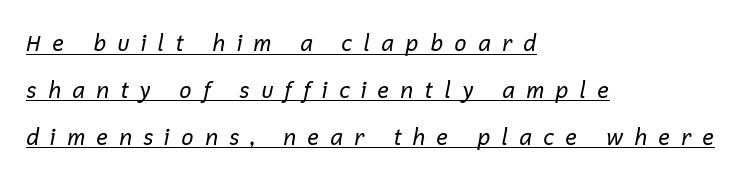
The image shows 22 px text type, italic (leaning right); set left-aligned, loose line spacing (2.13x), unusually wide letter spacing (+0.48 em), underlined.
